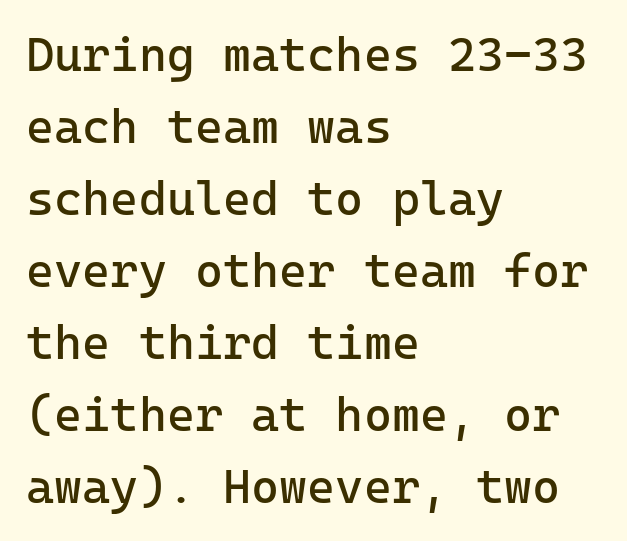
The image shows 48 px regular-weight sans-serif type, upright; set left-aligned, normal line spacing (1.5x), normal letter spacing, not underlined; low stroke contrast and a medium x-height.
